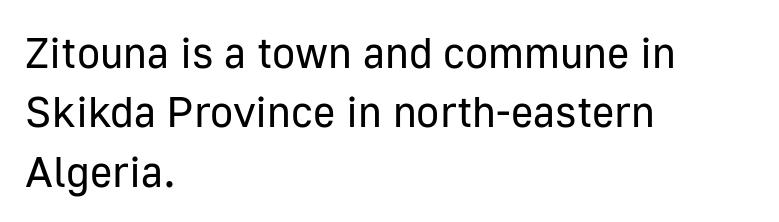
{"serif": "no", "italic": "no", "bold": "no", "weight": "regular", "width": "normal", "stroke_contrast": "low", "x_height": "medium", "monospaced": "no", "underline": "no", "align": "left", "line_spacing": "normal", "line_spacing_ratio": 1.38, "letter_spacing": "normal", "letter_spacing_em": 0.0, "glyph_px": 43}
